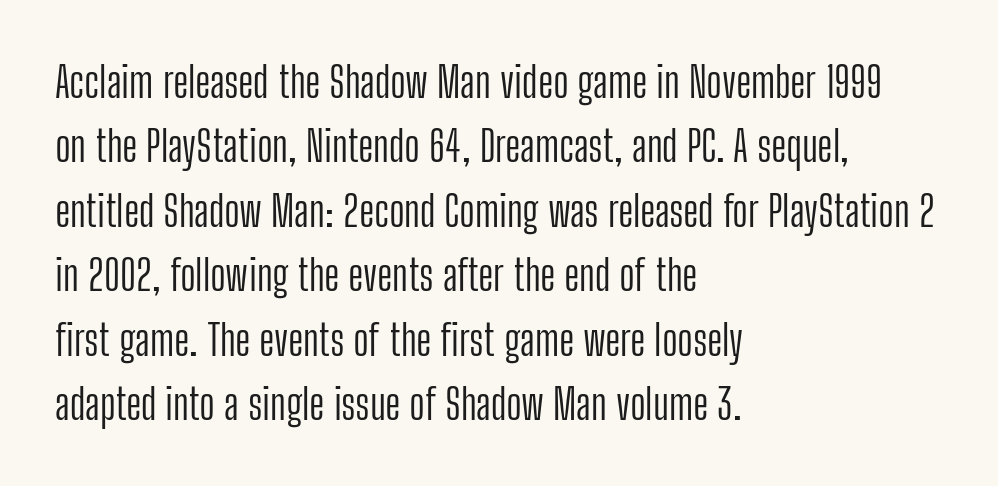
The image shows 43 px light, condensed sans-serif type, upright; set left-aligned, normal line spacing (1.5x), normal letter spacing, not underlined; low stroke contrast and a medium x-height.
